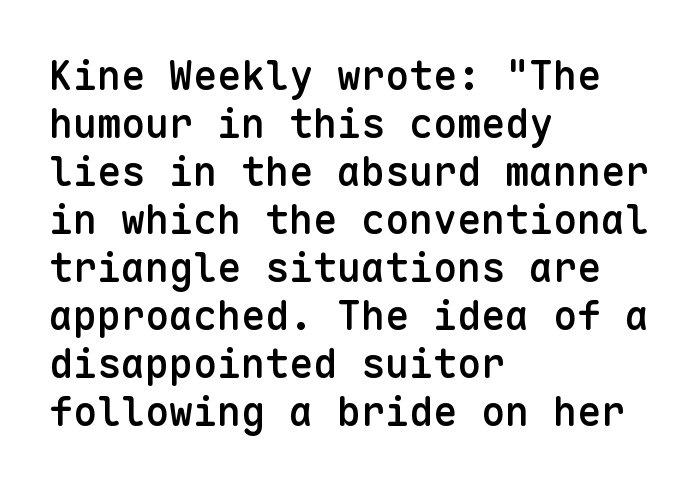
{"serif": "no", "italic": "no", "bold": "semi", "weight": "semibold", "width": "normal", "stroke_contrast": "low", "x_height": "medium", "monospaced": "yes", "underline": "no", "align": "left", "line_spacing_ratio": 1.2, "letter_spacing": "normal", "letter_spacing_em": 0.0, "glyph_px": 40}
